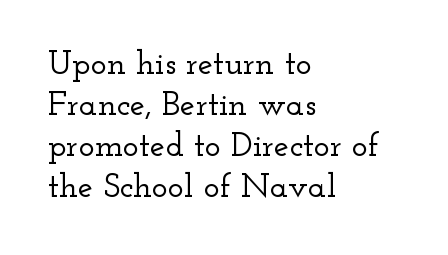
Q: Is the text italic (slanted)? A: No, it is upright.
Q: Is the typeface a serif or a sans-serif typeface? A: Serif.
Q: Is the text underlined? A: No.
Q: How is the paragraph aligned? A: Left-aligned.
Q: Is the spacing between letters normal or unusually wide? A: Normal.
Q: Width (condensed, normal, or wide)? A: Wide.
Q: Stroke contrast? A: Low.
Q: x-height? A: Small.
Q: Monospaced? A: No.
